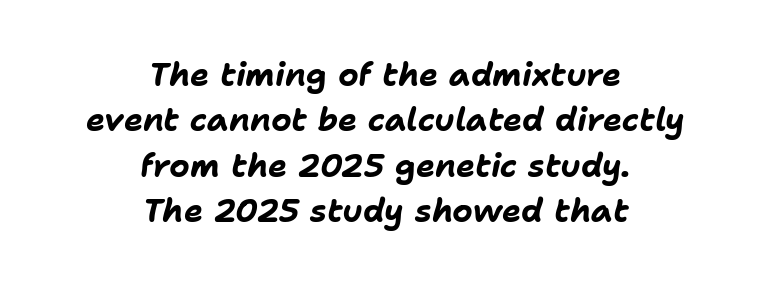
{"italic": "yes", "lean": "right", "slant_degrees": 11, "bold": "yes", "weight": "bold", "width": "normal", "stroke_contrast": "low", "x_height": "medium", "monospaced": "no", "underline": "no", "align": "center", "line_spacing": "normal", "line_spacing_ratio": 1.42, "letter_spacing": "normal", "letter_spacing_em": 0.0, "glyph_px": 32}
